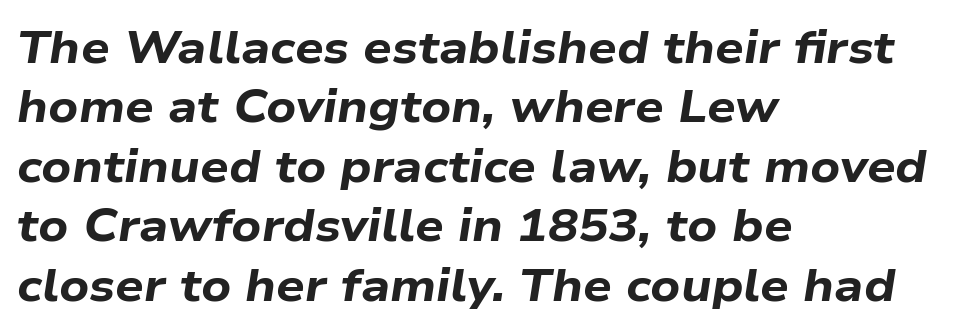
The image shows 45 px bold, wide type, italic (leaning right); set left-aligned, normal line spacing (1.32x), normal letter spacing, not underlined; low stroke contrast and a medium x-height.
